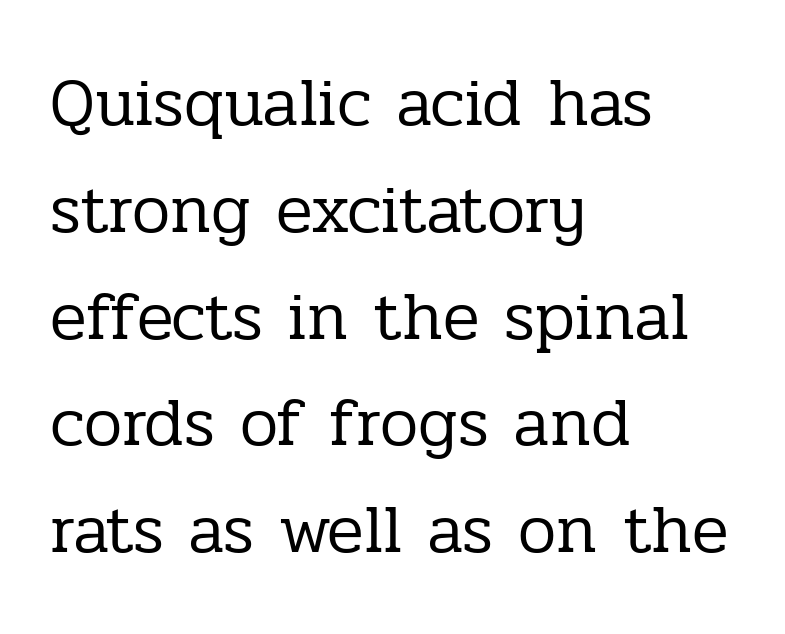
Line starts are locked; line ends wander. This is serif lettering, the kind often seen in printed books. These lines sit exactly where default settings would place them. Between one letter and the next there's only the usual sliver of space. Nope, not italic — everything's standing straight. Clear beneath every line of the passage.
